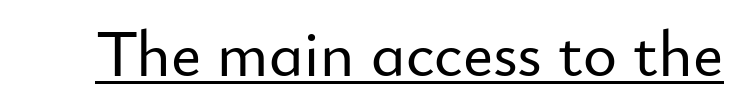
{"serif": "no", "italic": "no", "width": "normal", "stroke_contrast": "low", "x_height": "small", "monospaced": "no", "underline": "yes", "letter_spacing": "normal", "letter_spacing_em": 0.0, "glyph_px": 65}
